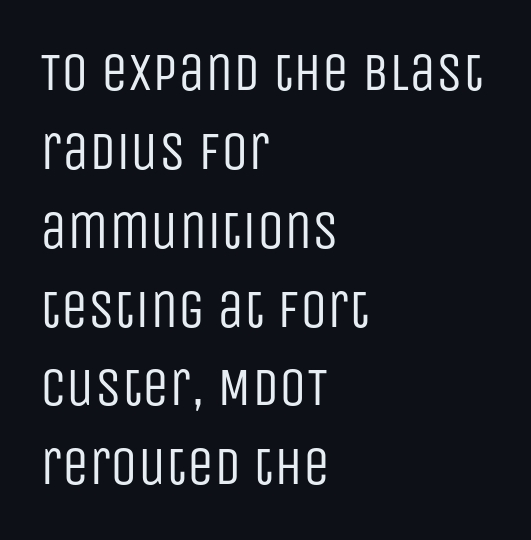
The image shows 54 px regular-weight, condensed sans-serif type, upright; set left-aligned, normal line spacing (1.46x), normal letter spacing, not underlined; low stroke contrast and a large x-height.
